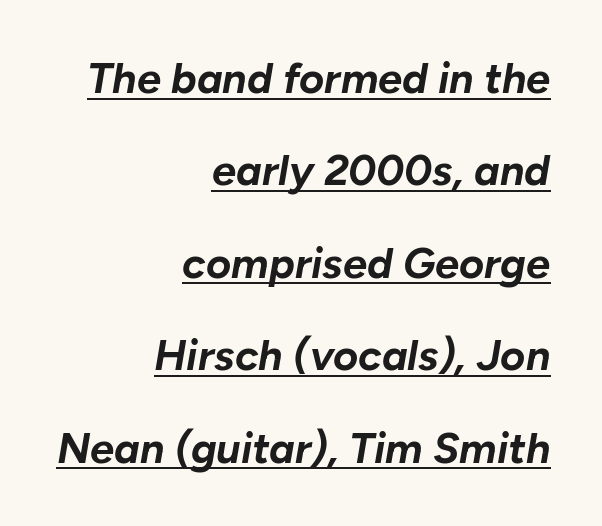
{"italic": "yes", "lean": "right", "slant_degrees": 10, "bold": "yes", "weight": "bold", "width": "normal", "stroke_contrast": "low", "x_height": "medium", "monospaced": "no", "underline": "yes", "align": "right", "line_spacing": "loose", "line_spacing_ratio": 2.15, "letter_spacing": "normal", "letter_spacing_em": 0.0, "glyph_px": 43}
